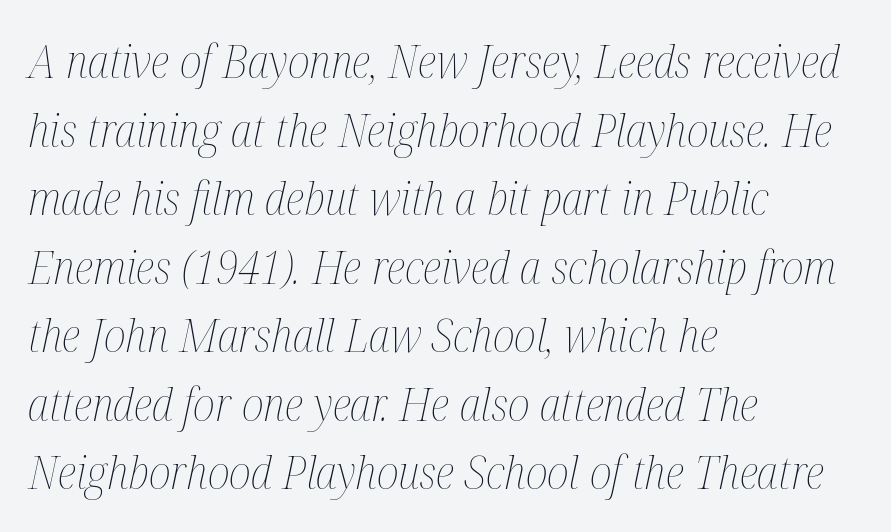
{"italic": "yes", "lean": "right", "slant_degrees": 12, "bold": "no", "weight": "thin", "width": "condensed", "stroke_contrast": "medium", "x_height": "medium", "monospaced": "no", "underline": "no", "align": "left", "line_spacing": "normal", "line_spacing_ratio": 1.49, "letter_spacing": "normal", "letter_spacing_em": 0.0, "glyph_px": 46}
